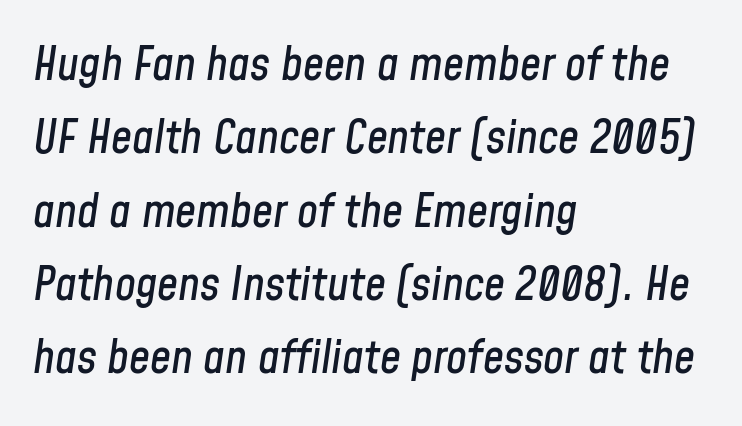
Q: Is the text italic (slanted)? A: Yes, it leans right by about 8 degrees.
Q: Is the text underlined? A: No.
Q: How is the paragraph aligned? A: Left-aligned.
Q: Is the spacing between letters normal or unusually wide? A: Normal.
Q: Is the spacing between lines tight, normal or loose? A: Normal.
Q: Width (condensed, normal, or wide)? A: Condensed.
Q: Stroke contrast? A: Low.
Q: x-height? A: Medium.
Q: Monospaced? A: No.
